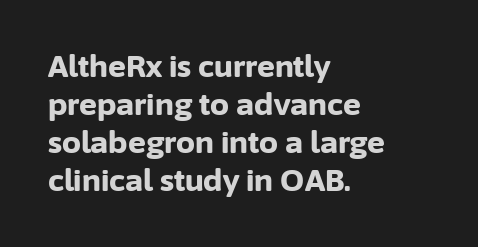
The image shows 30 px bold sans-serif type, upright; set left-aligned, normal line spacing (1.27x), normal letter spacing, not underlined; low stroke contrast and a medium x-height.
